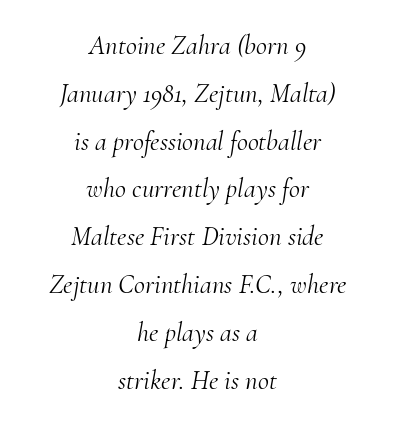
Q: Is the text bold? A: No.
Q: Is the text italic (slanted)? A: Yes, it leans right by about 10 degrees.
Q: Is the text underlined? A: No.
Q: How is the paragraph aligned? A: Centered.
Q: Is the spacing between letters normal or unusually wide? A: Normal.
